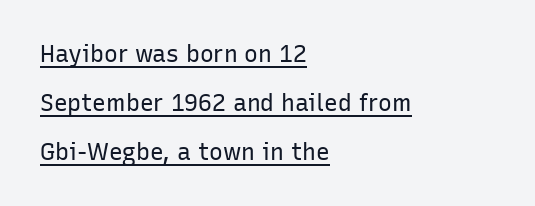
Q: Is the text bold? A: No.
Q: Is the text italic (slanted)? A: No, it is upright.
Q: Is the text underlined? A: Yes.
Q: How is the paragraph aligned? A: Left-aligned.
Q: Is the spacing between letters normal or unusually wide? A: Normal.
Q: Is the spacing between lines tight, normal or loose? A: Loose.
